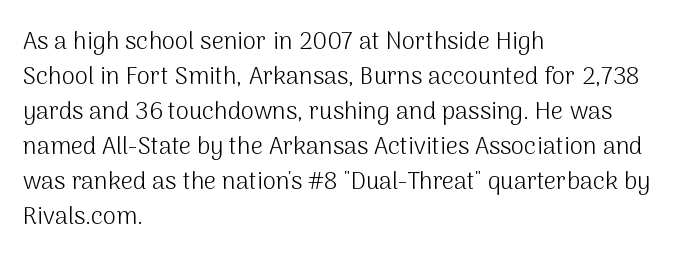
Q: Is the text bold? A: No.
Q: Is the text italic (slanted)? A: No, it is upright.
Q: Is the text underlined? A: No.
Q: How is the paragraph aligned? A: Left-aligned.
Q: Is the spacing between letters normal or unusually wide? A: Normal.
Q: Is the spacing between lines tight, normal or loose? A: Normal.
